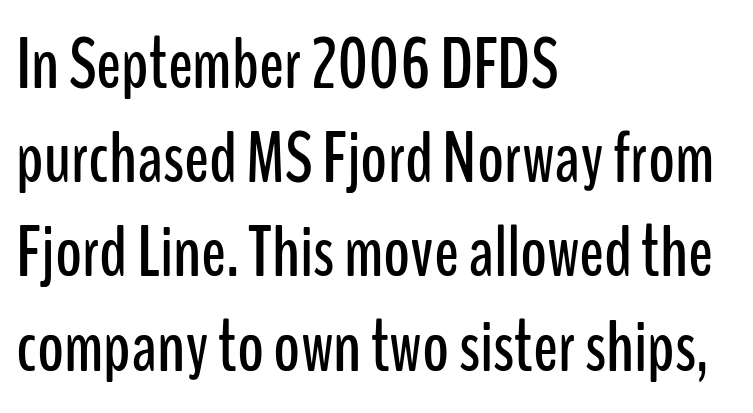
Quick note: interline space is typical. Tall strokes in this sample are plumb rather than angled. Looks like regular typesetting: each glyph gets only the width it needs. The foot of each line stays bare and open. The ragged edge is on the right, which tells us the setting is flush left. What stands out about the letter spacing? Nothing — it is the standard amount.
